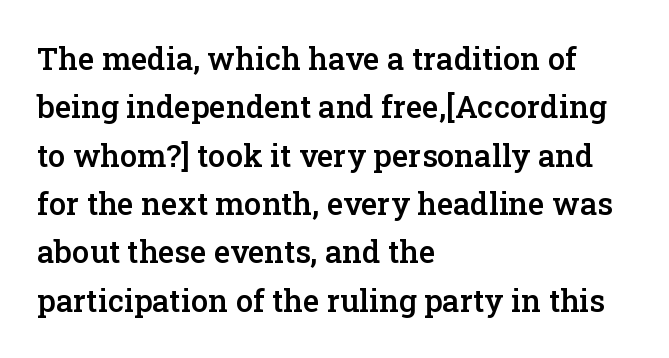
Q: Is the text bold? A: Semi-bold.
Q: Is the text italic (slanted)? A: No, it is upright.
Q: Is the typeface a serif or a sans-serif typeface? A: Serif.
Q: Is the text underlined? A: No.
Q: How is the paragraph aligned? A: Left-aligned.
Q: Is the spacing between letters normal or unusually wide? A: Normal.
Q: Is the spacing between lines tight, normal or loose? A: Normal.
Q: Width (condensed, normal, or wide)? A: Normal.
Q: Stroke contrast? A: Low.
Q: x-height? A: Medium.
Q: Monospaced? A: No.
